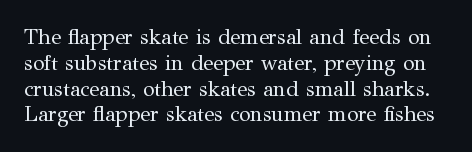
Q: Is the text bold? A: No.
Q: Is the text italic (slanted)? A: No, it is upright.
Q: Is the text underlined? A: No.
Q: Is the spacing between letters normal or unusually wide? A: Normal.
